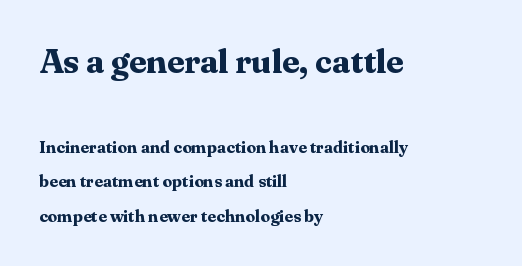
Its strokes are broad and dark, the hallmark of bold type. How would I describe the line gaps? Wide and relaxed. The initial chunk of copy outweighs the following chunk in type size. Nothing unusual about the tracking: characters are spaced as the font intends. A typesetter would call this proportional, since set widths differ per character.
